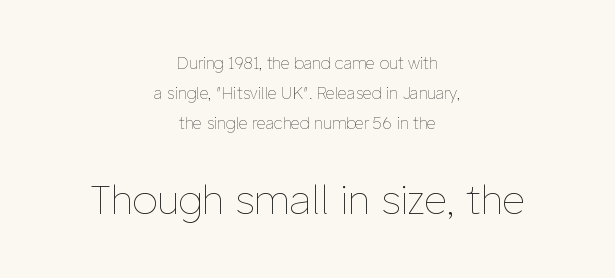
Q: Is the text bold? A: No.
Q: Is the text italic (slanted)? A: No, it is upright.
Q: Is the text underlined? A: No.
Q: How is the paragraph aligned? A: Centered.
Q: Is the spacing between letters normal or unusually wide? A: Normal.
Q: Which block of text is set in a larger size, the first (top) or the second (bottom)? A: The second (bottom) one.
Q: Width (condensed, normal, or wide)? A: Normal.
Q: Stroke contrast? A: Low.
Q: x-height? A: Medium.
Q: Monospaced? A: No.
